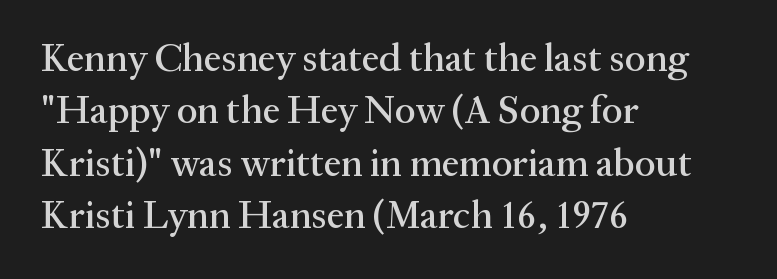
Q: Is the text italic (slanted)? A: No, it is upright.
Q: Is the typeface a serif or a sans-serif typeface? A: Serif.
Q: Is the text underlined? A: No.
Q: How is the paragraph aligned? A: Left-aligned.
Q: Is the spacing between letters normal or unusually wide? A: Normal.
Q: Is the spacing between lines tight, normal or loose? A: Normal.
Q: Width (condensed, normal, or wide)? A: Normal.
Q: Stroke contrast? A: Medium.
Q: x-height? A: Medium.
Q: Monospaced? A: No.
